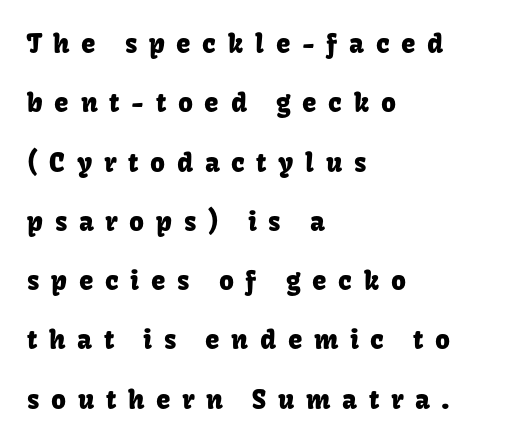
Q: Is the text italic (slanted)? A: No, it is upright.
Q: Is the text underlined? A: No.
Q: How is the paragraph aligned? A: Left-aligned.
Q: Is the spacing between letters normal or unusually wide? A: Unusually wide.
Q: Is the spacing between lines tight, normal or loose? A: Loose.
